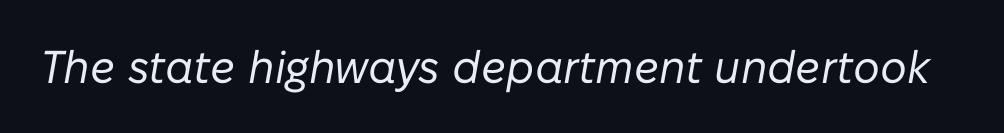
The image shows 46 px regular-weight type, italic (leaning right); set normal letter spacing, not underlined; low stroke contrast and a medium x-height.
